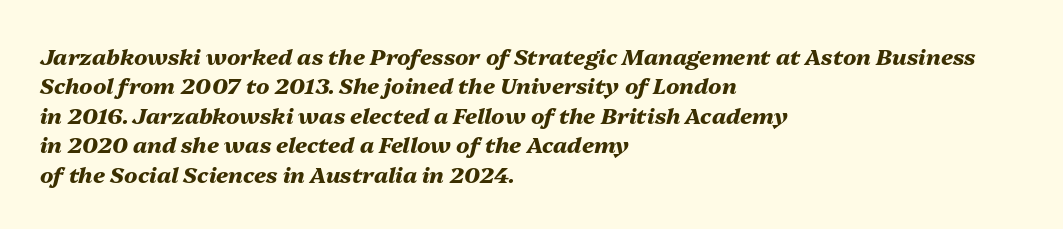
Q: Is the text bold? A: Yes.
Q: Is the text italic (slanted)? A: Yes, it leans right by about 13 degrees.
Q: Is the text underlined? A: No.
Q: How is the paragraph aligned? A: Left-aligned.
Q: Is the spacing between letters normal or unusually wide? A: Normal.
Q: Is the spacing between lines tight, normal or loose? A: Normal.
